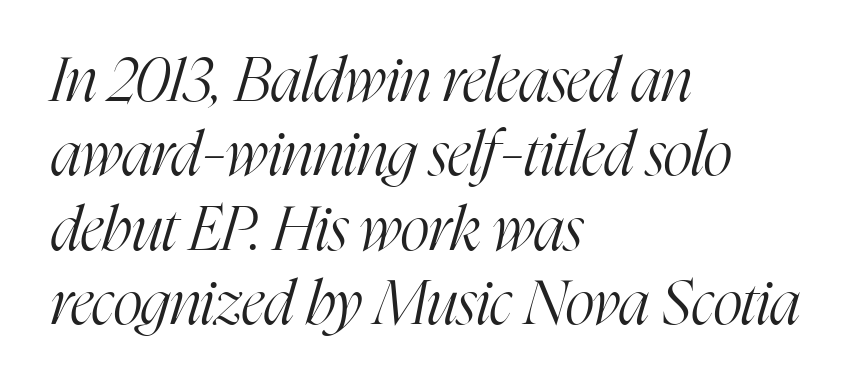
The image shows 62 px light, condensed serif type, italic (leaning right); set left-aligned, line spacing 1.2x, normal letter spacing, not underlined; high stroke contrast and a medium x-height.
